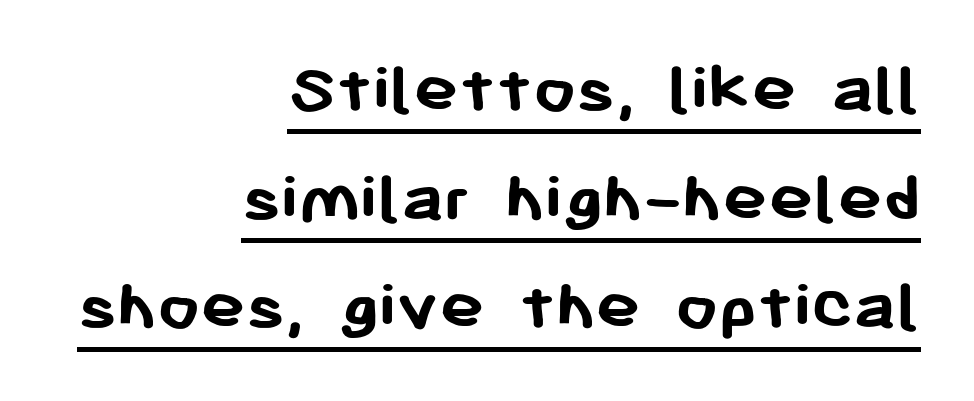
{"serif": "no", "italic": "no", "bold": "yes", "weight": "semibold", "width": "normal", "stroke_contrast": "low", "x_height": "medium", "monospaced": "no", "underline": "yes", "align": "right", "line_spacing": "normal", "line_spacing_ratio": 1.45, "letter_spacing": "normal", "letter_spacing_em": 0.0, "glyph_px": 75}
